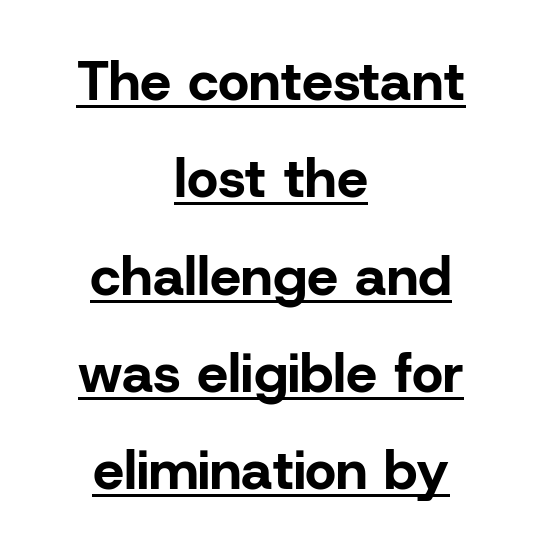
Q: Is the text bold? A: Yes.
Q: Is the text italic (slanted)? A: No, it is upright.
Q: Is the typeface a serif or a sans-serif typeface? A: Sans-serif.
Q: Is the text underlined? A: Yes.
Q: How is the paragraph aligned? A: Centered.
Q: Is the spacing between letters normal or unusually wide? A: Normal.
Q: Width (condensed, normal, or wide)? A: Normal.
Q: Stroke contrast? A: Low.
Q: x-height? A: Medium.
Q: Monospaced? A: No.
